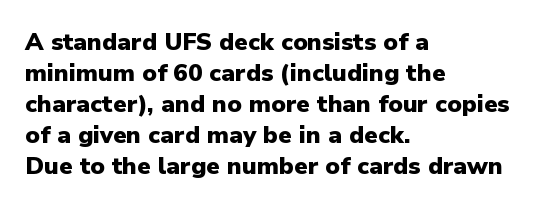
{"italic": "no", "bold": "yes", "underline": "no", "align": "left", "line_spacing": "normal", "line_spacing_ratio": 1.29, "letter_spacing": "normal", "letter_spacing_em": 0.0, "glyph_px": 24}
